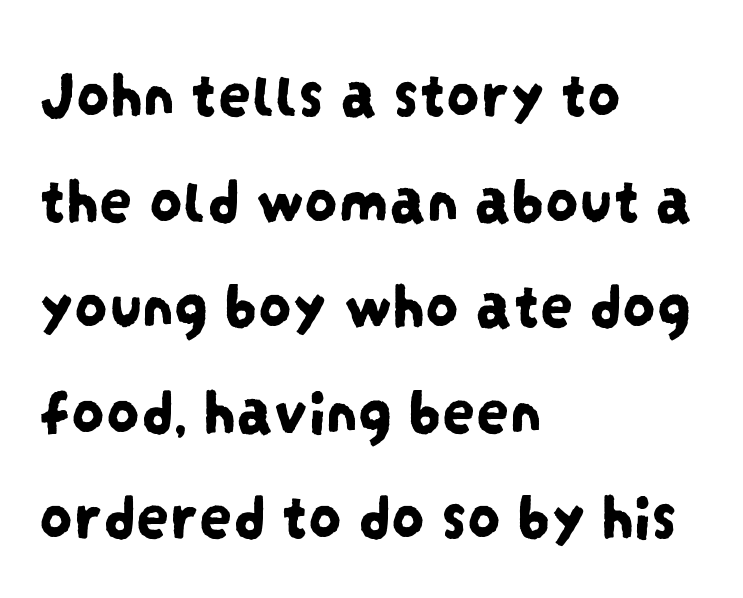
Honestly, the letter spacing is just normal — you wouldn't notice it. Lines of text with bare space underneath. The rendering anchors every line to the left-hand side. Leading matches the norm, producing a regular column.
